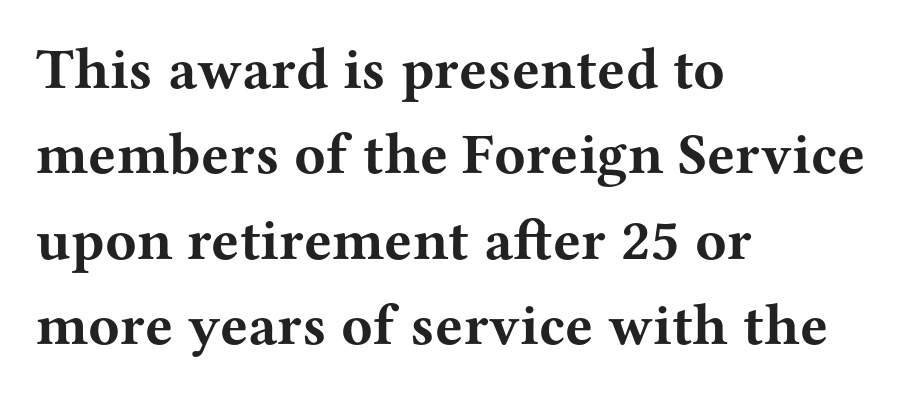
The image shows 58 px bold, wide serif type, upright; set left-aligned, normal line spacing (1.47x), normal letter spacing, not underlined; medium stroke contrast and a medium x-height.
